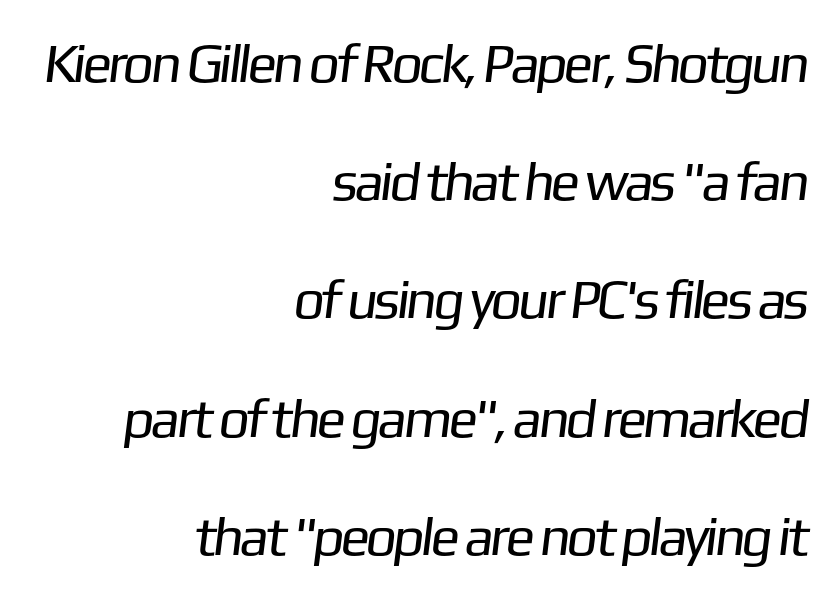
Q: Is the text bold? A: No.
Q: Is the typeface a serif or a sans-serif typeface? A: Sans-serif.
Q: Is the text underlined? A: No.
Q: How is the paragraph aligned? A: Right-aligned.
Q: Is the spacing between letters normal or unusually wide? A: Normal.
Q: Is the spacing between lines tight, normal or loose? A: Loose.
Q: Width (condensed, normal, or wide)? A: Normal.
Q: Stroke contrast? A: Low.
Q: x-height? A: Medium.
Q: Monospaced? A: No.
